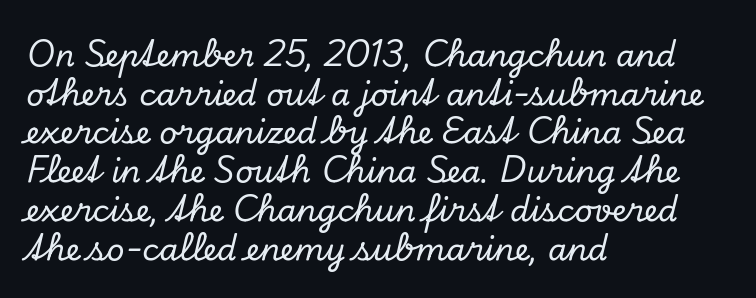
The image shows 31 px serif type, italic (leaning right); set left-aligned, normal line spacing (1.25x), normal letter spacing, not underlined; low stroke contrast and a small x-height.
